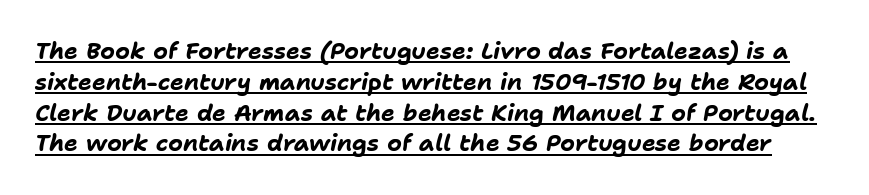
Q: Is the text bold? A: Yes.
Q: Is the text italic (slanted)? A: Yes, it leans right by about 11 degrees.
Q: Is the text underlined? A: Yes.
Q: Is the spacing between letters normal or unusually wide? A: Normal.
Q: Is the spacing between lines tight, normal or loose? A: Normal.
